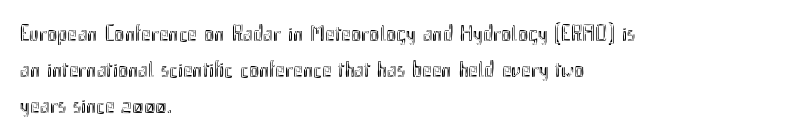
Q: Is the text italic (slanted)? A: No, it is upright.
Q: Is the text underlined? A: No.
Q: How is the paragraph aligned? A: Left-aligned.
Q: Is the spacing between letters normal or unusually wide? A: Normal.
Q: Is the spacing between lines tight, normal or loose? A: Normal.
